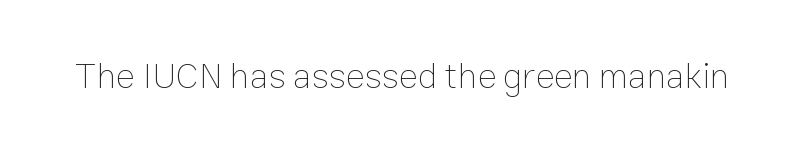
Q: Is the text bold? A: No.
Q: Is the text italic (slanted)? A: No, it is upright.
Q: Is the text underlined? A: No.
Q: Is the spacing between letters normal or unusually wide? A: Normal.
Q: Width (condensed, normal, or wide)? A: Normal.
Q: Stroke contrast? A: Low.
Q: x-height? A: Medium.
Q: Monospaced? A: No.
